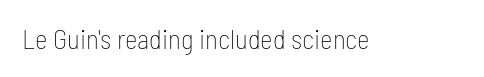
The image shows 27 px text type, upright; set normal letter spacing, not underlined.
